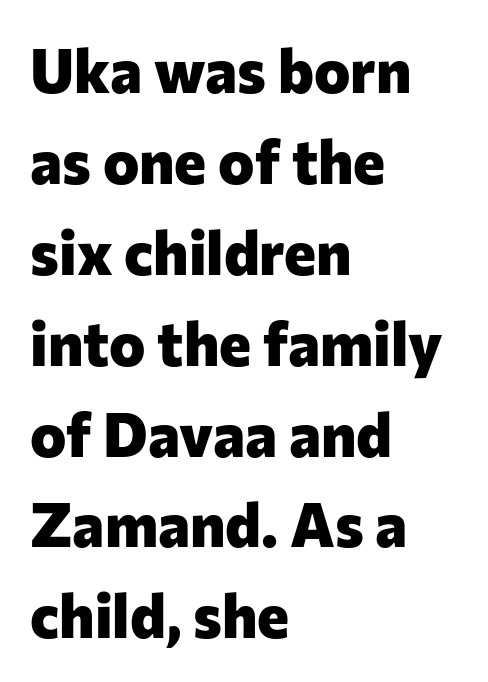
The image shows 61 px heavy sans-serif type, upright; set left-aligned, normal line spacing (1.49x), normal letter spacing, not underlined; low stroke contrast and a medium x-height.
